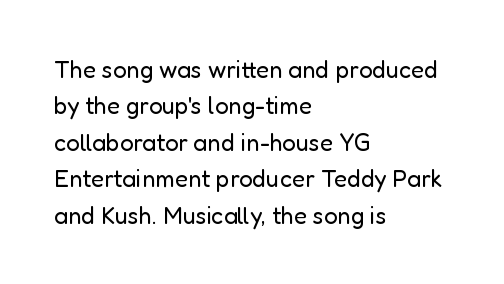
{"italic": "no", "bold": "no", "underline": "no", "align": "left", "line_spacing": "normal", "line_spacing_ratio": 1.52, "letter_spacing": "normal", "letter_spacing_em": 0.0, "glyph_px": 24}
